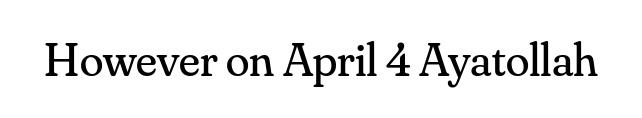
The image shows 48 px regular-weight serif type, upright; set normal letter spacing, not underlined; medium stroke contrast and a small x-height.
